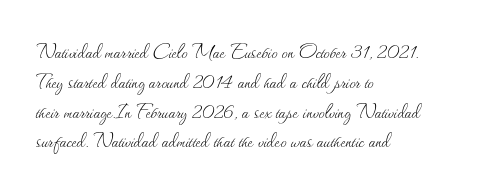
Tracking value appears to be zero — textbook default spacing. The rag falls on the right side of this text block. The face looks like a standard text weight, possibly lighter. The string is rendered with underlining switched off.
